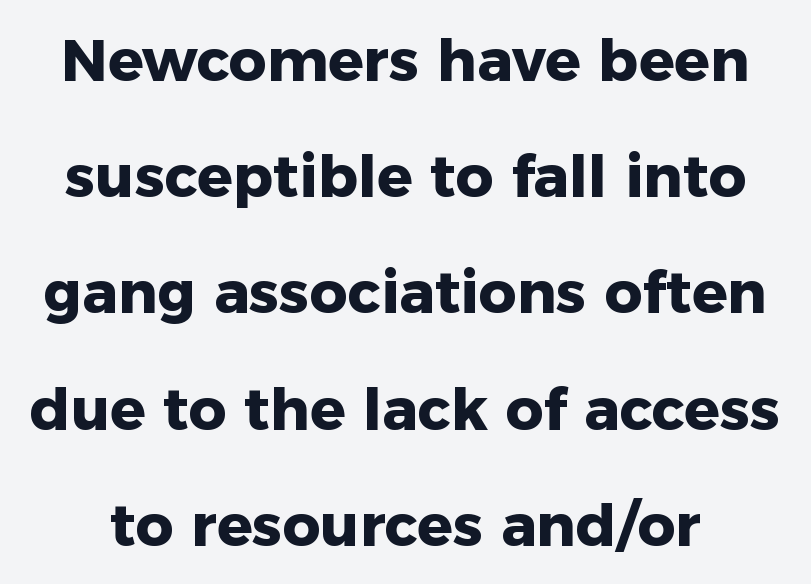
{"serif": "no", "italic": "no", "bold": "yes", "weight": "heavy", "width": "normal", "stroke_contrast": "low", "x_height": "medium", "monospaced": "no", "underline": "no", "line_spacing": "loose", "line_spacing_ratio": 1.97, "letter_spacing": "normal", "letter_spacing_em": 0.0, "glyph_px": 59}
